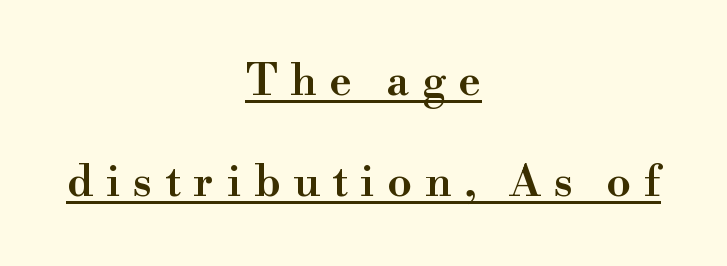
Vertical spacing — loose. Neither beginnings nor endings align; midpoints do. Nope, not italic — everything's standing straight. Varying glyph widths throughout — classic text-font behaviour. Check where the strokes stop: tiny serifs finish them off.
